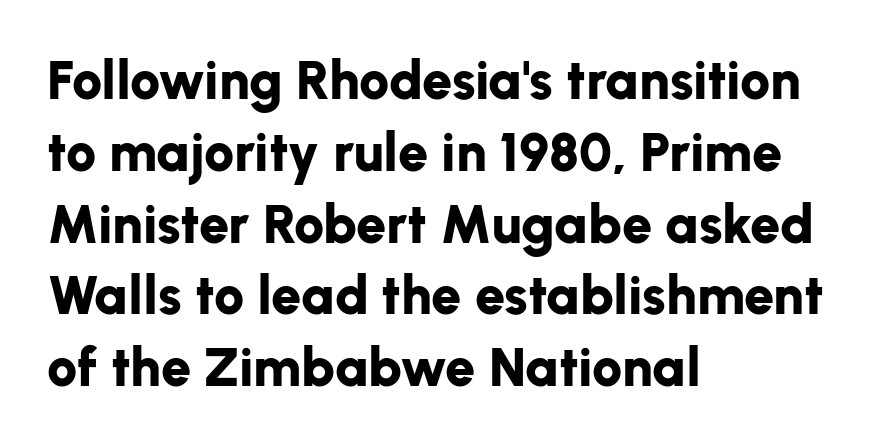
The image shows 54 px bold sans-serif type, upright; set left-aligned, normal line spacing (1.33x), normal letter spacing, not underlined; low stroke contrast and a medium x-height.
